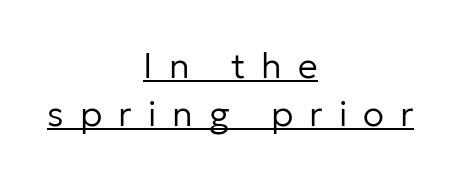
The passage shown is typed in a proportional face where columns would drift. Nothing sits at the stroke ends, so this counts as sans-serif. The typeface has the unassuming heft of standard copy or less. Centered paragraph, ragged on both sides. Compared with typical paragraphs, the rows here are spaced about the same.
